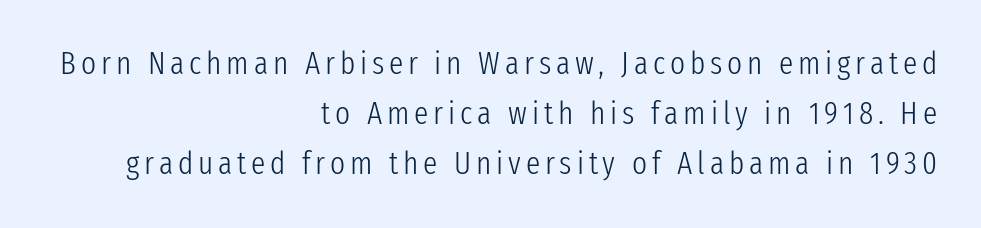
{"serif": "no", "italic": "no", "bold": "no", "weight": "light", "width": "condensed", "stroke_contrast": "low", "x_height": "medium", "monospaced": "no", "underline": "no", "align": "right", "line_spacing": "normal", "line_spacing_ratio": 1.57, "glyph_px": 32}
